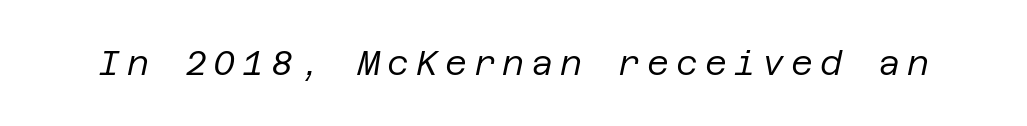
On a weight scale, this lands at 450 or below. The letters are slanted; this is an italic face. Just letters on the line, the space beneath them empty. This sample uses expanded letter spacing, leaving extra air between glyphs.
